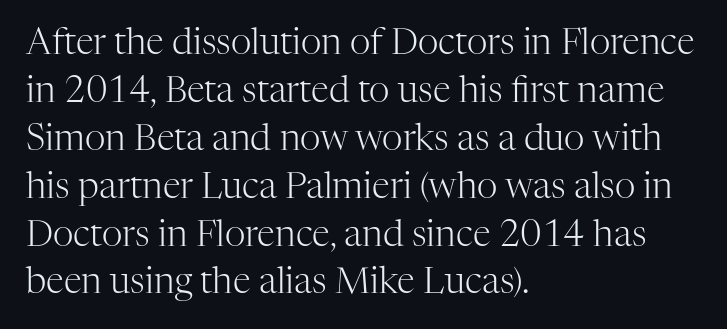
Q: Is the text bold? A: No.
Q: Is the text italic (slanted)? A: No, it is upright.
Q: Is the typeface a serif or a sans-serif typeface? A: Serif.
Q: Is the text underlined? A: No.
Q: How is the paragraph aligned? A: Left-aligned.
Q: Is the spacing between letters normal or unusually wide? A: Normal.
Q: Is the spacing between lines tight, normal or loose? A: Normal.
Q: Width (condensed, normal, or wide)? A: Normal.
Q: Stroke contrast? A: High.
Q: x-height? A: Medium.
Q: Monospaced? A: No.
